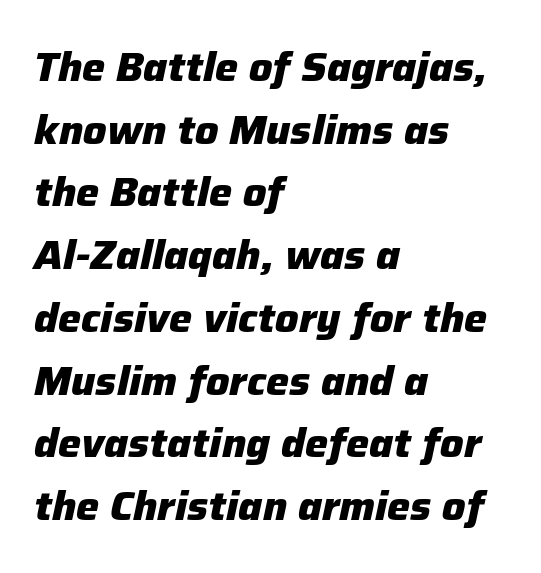
Q: Is the text bold? A: Yes.
Q: Is the text italic (slanted)? A: Yes, it leans right by about 12 degrees.
Q: Is the text underlined? A: No.
Q: How is the paragraph aligned? A: Left-aligned.
Q: Is the spacing between letters normal or unusually wide? A: Normal.
Q: Is the spacing between lines tight, normal or loose? A: Normal.
Q: Width (condensed, normal, or wide)? A: Normal.
Q: Stroke contrast? A: Low.
Q: x-height? A: Medium.
Q: Monospaced? A: No.
